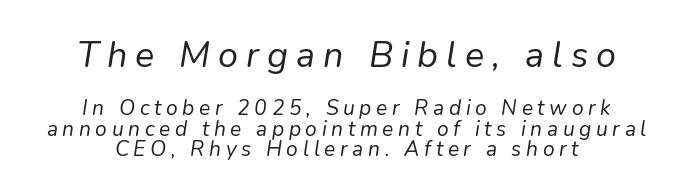
Scale decreases going downward across the two blocks. Does the leading feel generous? Not at all — it's pinched. A typesetter would mark this as italic. Proportional: the letters do not fall into vertical columns. Caption: face not bold, strokes unweighted. The rendering inserts visible extra space after every character.
